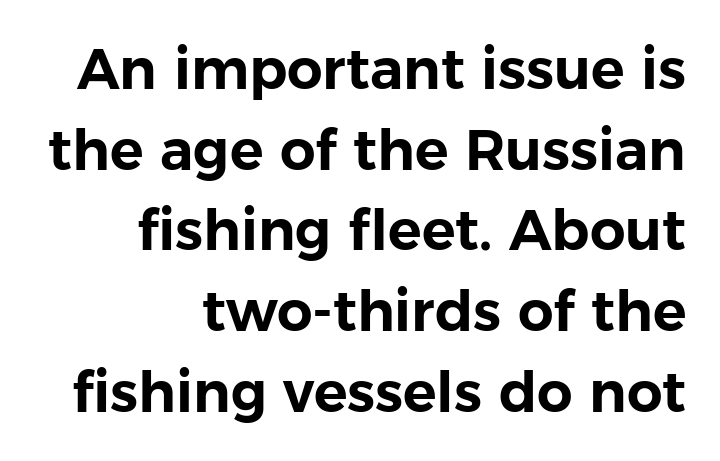
The image shows 56 px sans-serif type, upright; set right-aligned, normal line spacing (1.44x), normal letter spacing, not underlined; low stroke contrast and a medium x-height.
